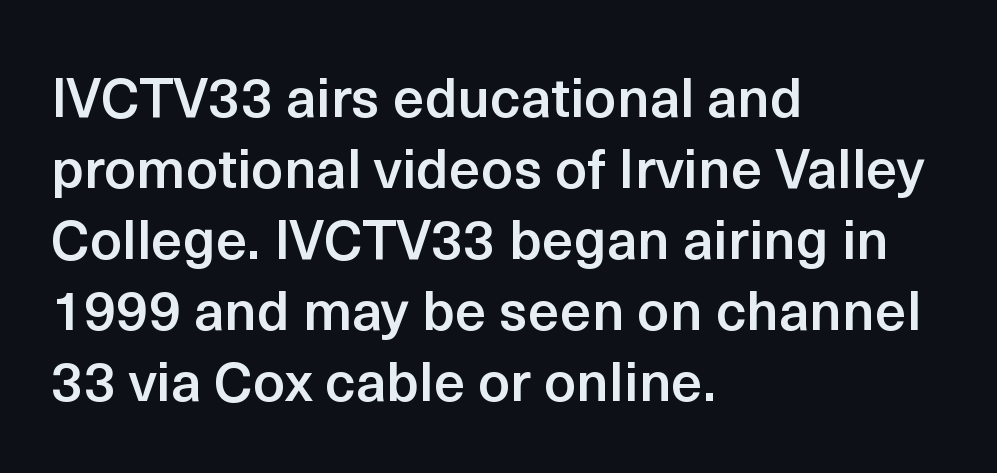
Varying glyph widths throughout — classic text-font behaviour. A typesetter would call this leading conventional body-copy spacing. Set as a demibold, roughly 600 on the weight scale. Serifs: no, the terminals of the letterforms are clean.
